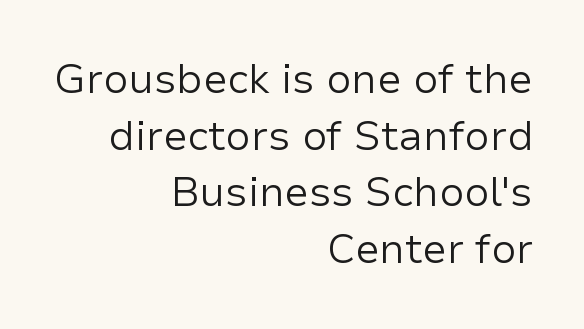
Q: Is the text bold? A: No.
Q: Is the text italic (slanted)? A: No, it is upright.
Q: Is the typeface a serif or a sans-serif typeface? A: Sans-serif.
Q: Is the text underlined? A: No.
Q: How is the paragraph aligned? A: Right-aligned.
Q: Is the spacing between letters normal or unusually wide? A: Normal.
Q: Is the spacing between lines tight, normal or loose? A: Normal.
Q: Width (condensed, normal, or wide)? A: Normal.
Q: Stroke contrast? A: Low.
Q: x-height? A: Medium.
Q: Monospaced? A: No.
